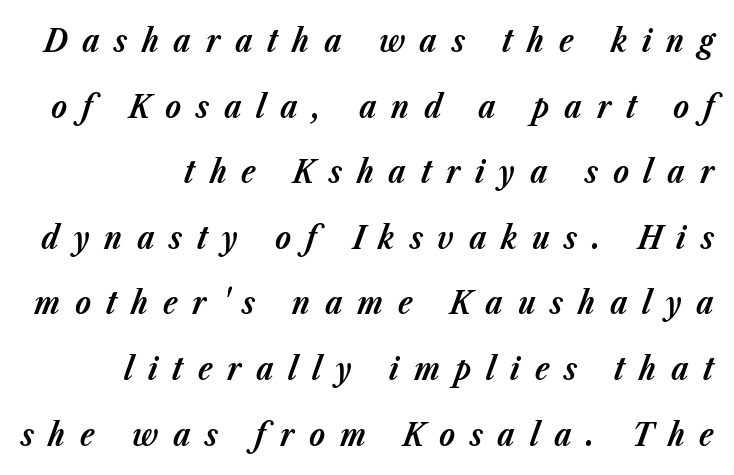
Q: Is the text bold? A: Yes.
Q: Is the text italic (slanted)? A: Yes, it leans right by about 23 degrees.
Q: Is the text underlined? A: No.
Q: Is the spacing between letters normal or unusually wide? A: Unusually wide.
Q: Is the spacing between lines tight, normal or loose? A: Loose.
Q: Width (condensed, normal, or wide)? A: Normal.
Q: Stroke contrast? A: Low.
Q: x-height? A: Medium.
Q: Monospaced? A: No.
